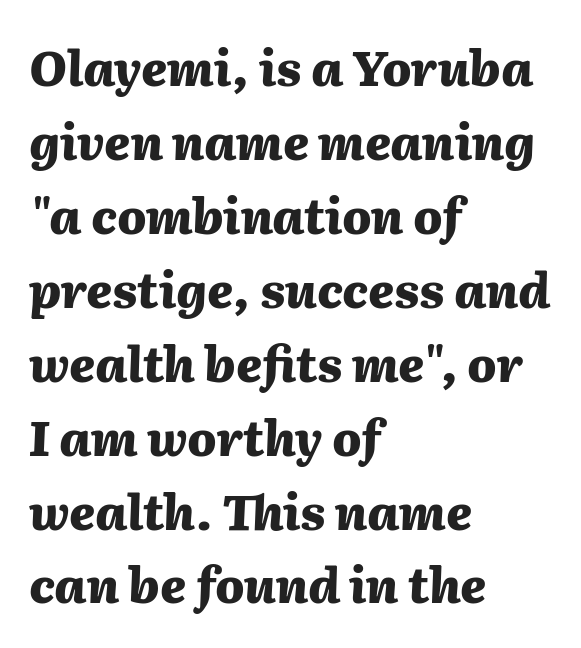
The passage shown is typed in a proportional face where columns would drift. Lines of text with bare space underneath. There is no visible air inserted between adjacent glyphs. Caption: bold face, heavy strokes.
